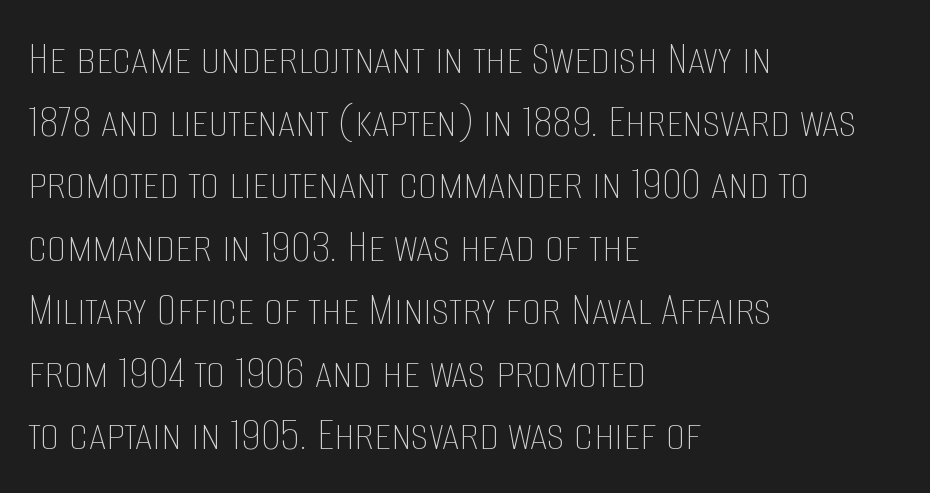
Q: Is the text bold? A: No.
Q: Is the text italic (slanted)? A: No, it is upright.
Q: Is the text underlined? A: No.
Q: How is the paragraph aligned? A: Left-aligned.
Q: Is the spacing between letters normal or unusually wide? A: Normal.
Q: Is the spacing between lines tight, normal or loose? A: Normal.
Q: Width (condensed, normal, or wide)? A: Condensed.
Q: Stroke contrast? A: Low.
Q: x-height? A: Large.
Q: Monospaced? A: No.
